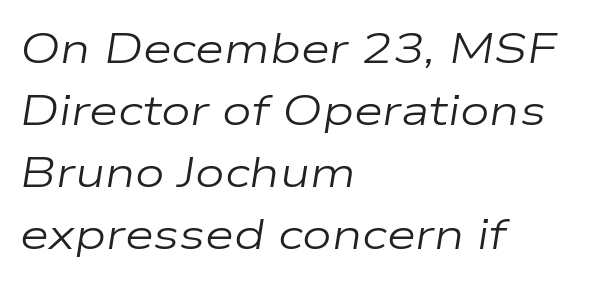
{"italic": "yes", "lean": "right", "slant_degrees": 9, "bold": "no", "weight": "regular", "width": "wide", "stroke_contrast": "low", "x_height": "medium", "monospaced": "no", "underline": "no", "align": "left", "line_spacing": "normal", "line_spacing_ratio": 1.48, "letter_spacing": "normal", "letter_spacing_em": 0.0, "glyph_px": 42}
